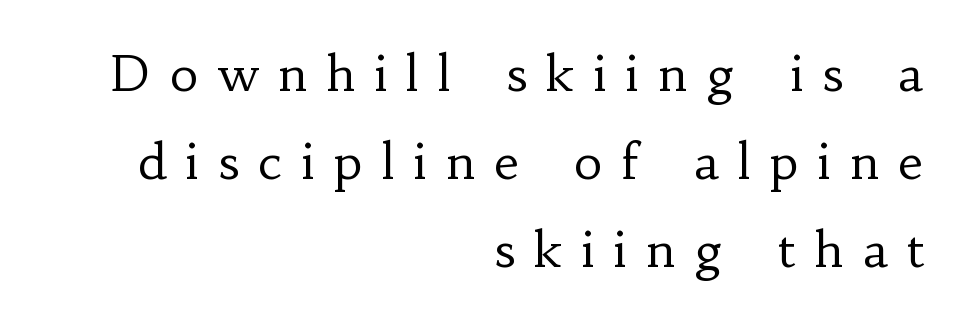
Unmarked baselines from the first word to the last. These lines were composed using upright roman letters. The letters advance in unequal steps, a hallmark of proportional type. Caption: multi-line text, flush right, ragged left. Spacing between characters has been opened up far beyond the box default.
